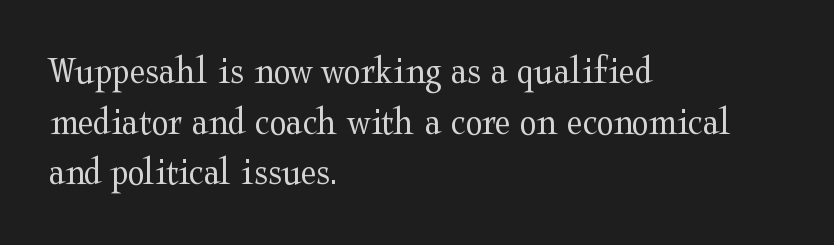
The image shows 39 px regular-weight, wide serif type, upright; set left-aligned, normal line spacing (1.3x), normal letter spacing, not underlined; medium stroke contrast and a medium x-height.
